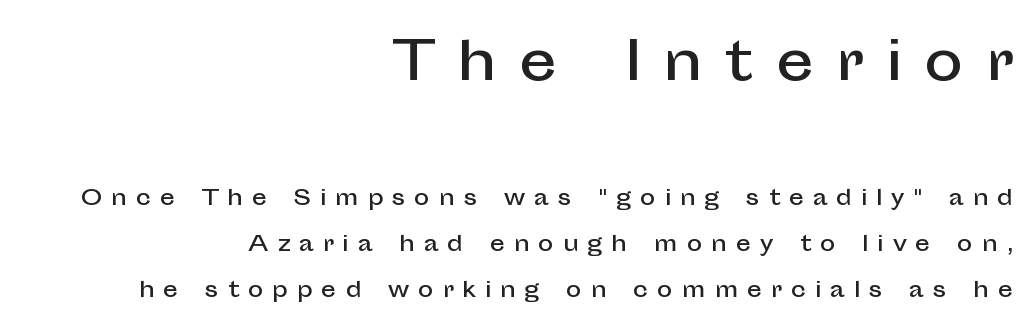
{"serif": "no", "italic": "no", "width": "normal", "stroke_contrast": "low", "x_height": "medium", "monospaced": "no", "underline": "no", "align": "right", "line_spacing": "loose", "line_spacing_ratio": 2.2, "letter_spacing": "wide", "letter_spacing_em": 0.42, "larger_block": "first", "size_ratio": 2.52, "glyph_px": 53}
